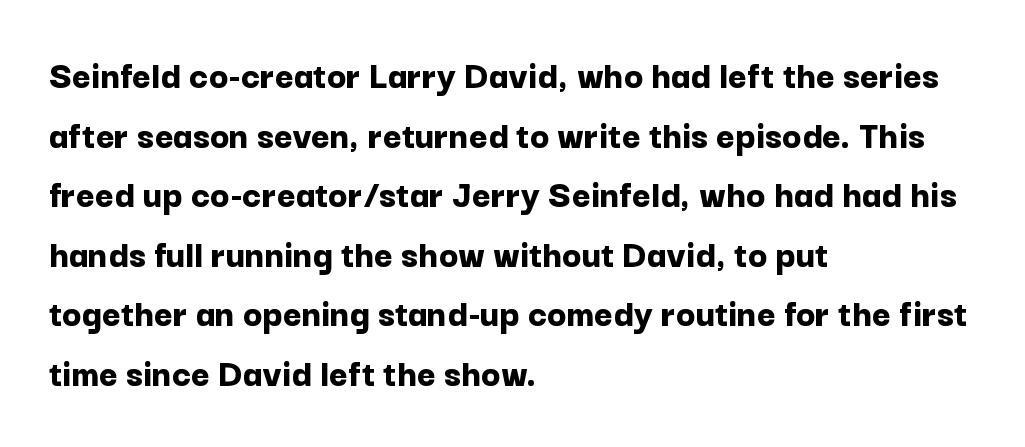
Q: Is the text bold? A: Yes.
Q: Is the text italic (slanted)? A: No, it is upright.
Q: Is the typeface a serif or a sans-serif typeface? A: Sans-serif.
Q: Is the text underlined? A: No.
Q: How is the paragraph aligned? A: Left-aligned.
Q: Is the spacing between letters normal or unusually wide? A: Normal.
Q: Is the spacing between lines tight, normal or loose? A: Normal.
Q: Width (condensed, normal, or wide)? A: Normal.
Q: Stroke contrast? A: Low.
Q: x-height? A: Medium.
Q: Monospaced? A: No.
